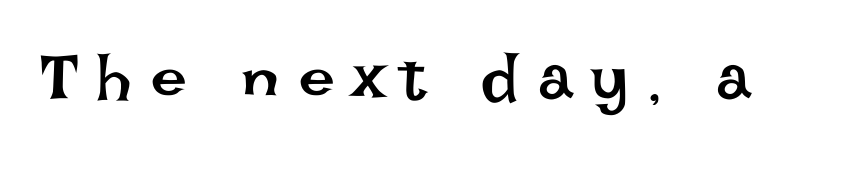
Every character sits straight up, as roman type does. Descender tails drop into unmarked territory. The letters advance in unequal steps, a hallmark of proportional type. Unbolded letterforms with no extra heft.
